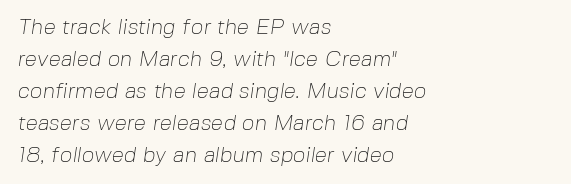
{"bold": "no", "underline": "no", "align": "left", "line_spacing": "normal", "line_spacing_ratio": 1.45, "letter_spacing": "normal", "letter_spacing_em": 0.0, "glyph_px": 22}
